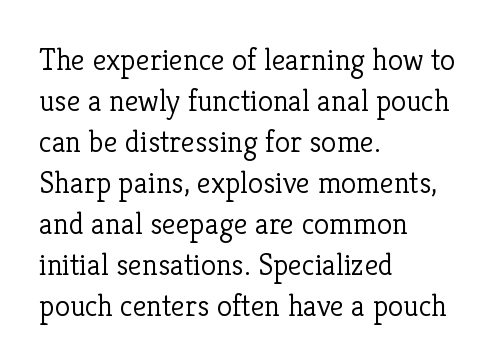
The image shows 31 px light serif type, upright; set left-aligned, normal line spacing (1.32x), normal letter spacing, not underlined; low stroke contrast and a medium x-height.
